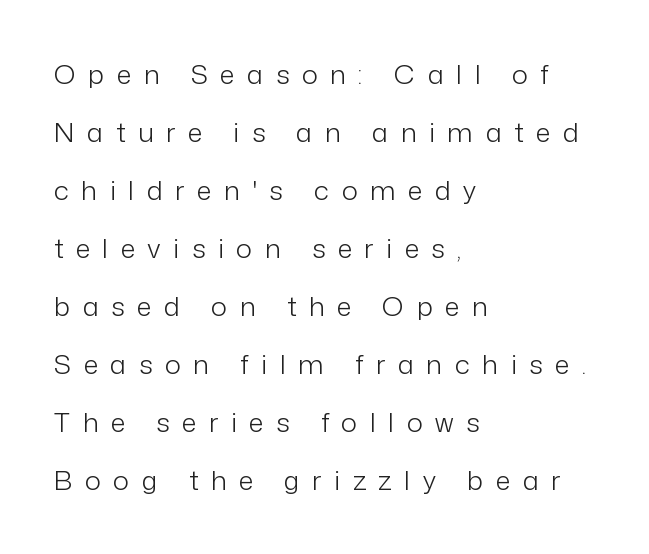
Q: Is the text bold? A: No.
Q: Is the text italic (slanted)? A: No, it is upright.
Q: Is the text underlined? A: No.
Q: How is the paragraph aligned? A: Left-aligned.
Q: Is the spacing between letters normal or unusually wide? A: Unusually wide.
Q: Is the spacing between lines tight, normal or loose? A: Loose.
